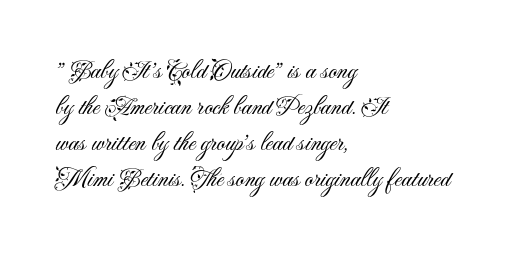
Q: Is the text bold? A: No.
Q: Is the text italic (slanted)? A: Yes.
Q: Is the text underlined? A: No.
Q: How is the paragraph aligned? A: Left-aligned.
Q: Is the spacing between letters normal or unusually wide? A: Normal.
Q: Is the spacing between lines tight, normal or loose? A: Normal.
